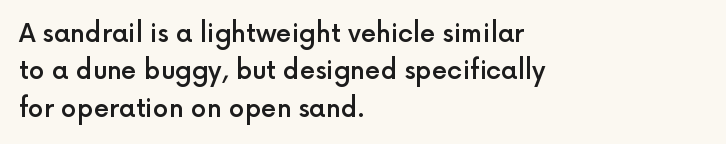
Standard letterfit; no display-style spreading of the glyphs. A bare baseline throughout the passage. Baseline-to-baseline distance is the conventional proportion of letter height. The axis of the letterforms is exactly vertical. The passage shown is semibold, sitting just below true bold. The lines are quadded left.
